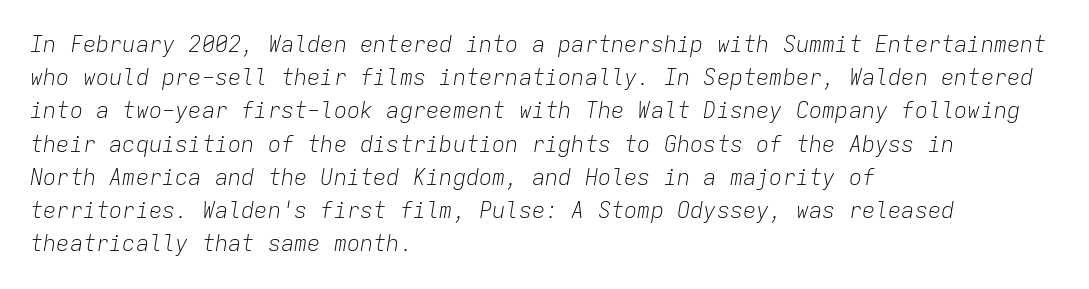
The strokes are not fattened; the text isn't bold. Just letters on the line, the space beneath them empty. Horizontal bands of white between lines are of average thickness. Reading down the block, your eye returns to a fixed left position each line. Look at the tracking — it's just the regular setting, nothing added. Rendered with sloped, italic letterforms.
